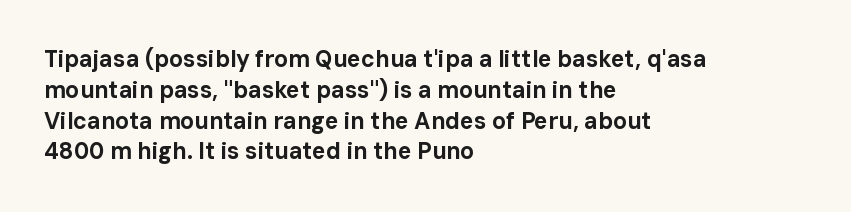
Q: Is the text bold? A: Yes.
Q: Is the text italic (slanted)? A: No, it is upright.
Q: Is the text underlined? A: No.
Q: How is the paragraph aligned? A: Left-aligned.
Q: Is the spacing between letters normal or unusually wide? A: Normal.
Q: Is the spacing between lines tight, normal or loose? A: Normal.
